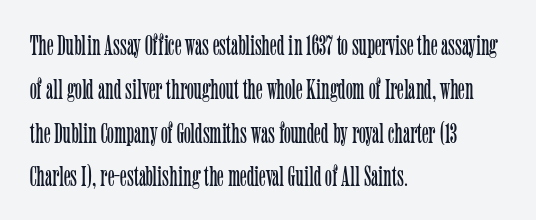
Tall strokes in this sample are plumb rather than angled. The passage shown is typed in a proportional face where columns would drift. This is serif lettering, the kind often seen in printed books. Typeset ragged right — the left edge is the straight one.
